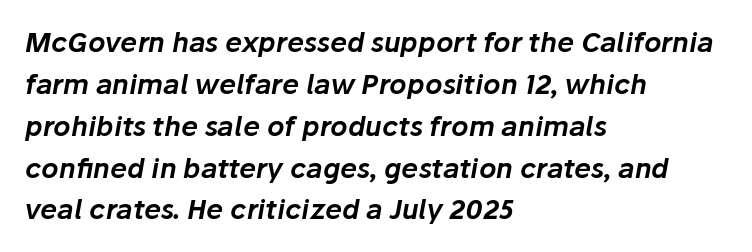
Q: Is the text italic (slanted)? A: Yes, it leans right by about 10 degrees.
Q: Is the text underlined? A: No.
Q: How is the paragraph aligned? A: Left-aligned.
Q: Is the spacing between letters normal or unusually wide? A: Normal.
Q: Is the spacing between lines tight, normal or loose? A: Normal.
